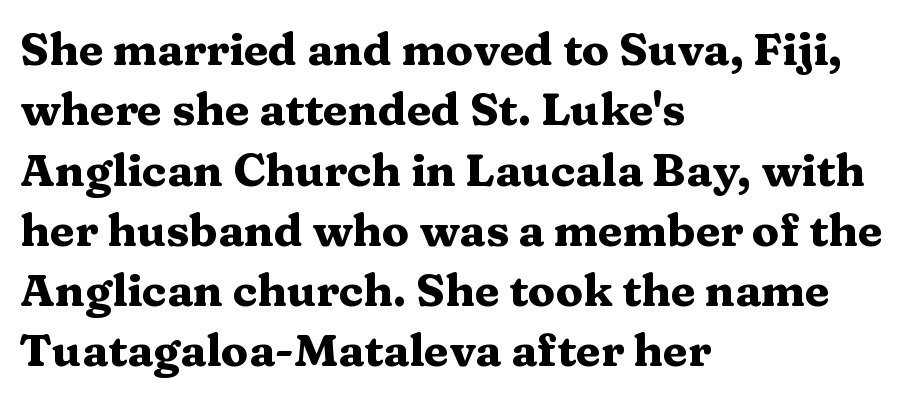
Q: Is the text bold? A: Yes.
Q: Is the text italic (slanted)? A: No, it is upright.
Q: Is the typeface a serif or a sans-serif typeface? A: Serif.
Q: Is the text underlined? A: No.
Q: How is the paragraph aligned? A: Left-aligned.
Q: Is the spacing between letters normal or unusually wide? A: Normal.
Q: Is the spacing between lines tight, normal or loose? A: Normal.
Q: Width (condensed, normal, or wide)? A: Wide.
Q: Stroke contrast? A: Medium.
Q: x-height? A: Medium.
Q: Monospaced? A: No.
